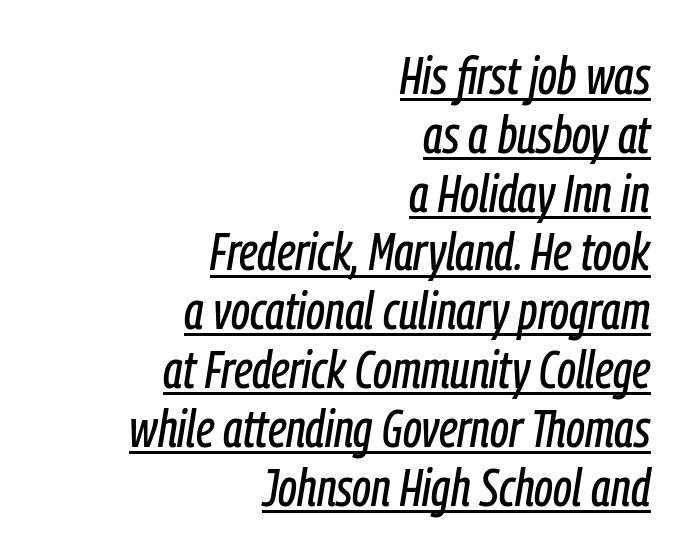
The image shows 53 px condensed type, italic (leaning right); set right-aligned, tight line spacing (1.11x), normal letter spacing, underlined; low stroke contrast and a medium x-height.
